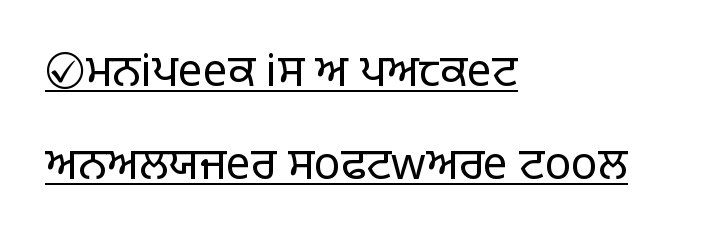
{"serif": "no", "italic": "no", "bold": "no", "weight": "light", "width": "normal", "stroke_contrast": "low", "x_height": "large", "monospaced": "no", "underline": "yes", "align": "left", "line_spacing": "loose", "line_spacing_ratio": 2.11, "letter_spacing": "normal", "letter_spacing_em": 0.0, "glyph_px": 44}
